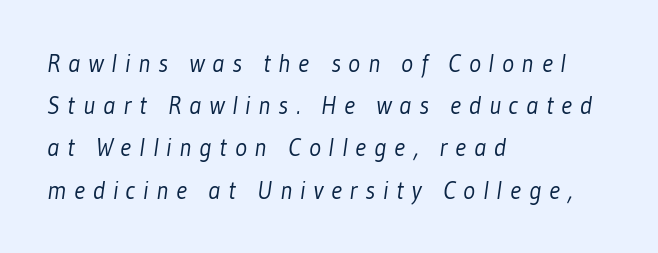
Q: Is the text bold? A: No.
Q: Is the text underlined? A: No.
Q: How is the paragraph aligned? A: Left-aligned.
Q: Is the spacing between letters normal or unusually wide? A: Unusually wide.
Q: Is the spacing between lines tight, normal or loose? A: Normal.
